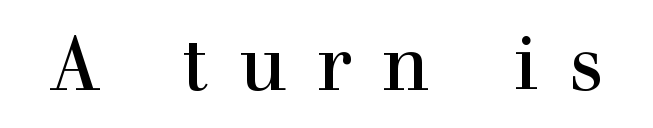
Just letters on the line, the space beneath them empty. The font family rendered here belongs to the serif group. The letters stand straight up with perfectly vertical stems. These lines have a slow, spaced-out rhythm from letter to letter.
